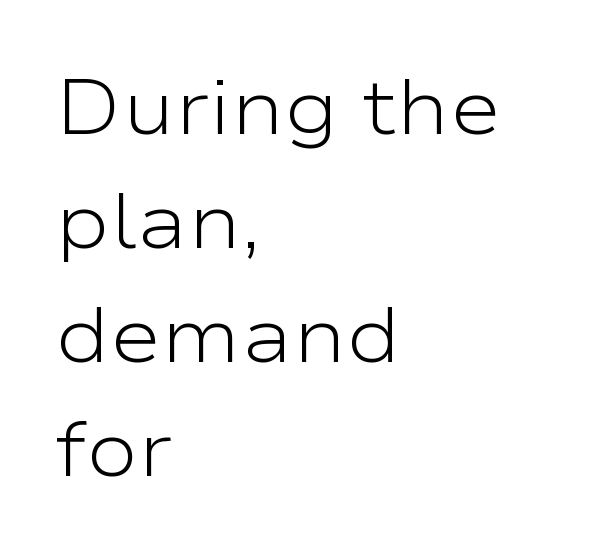
Q: Is the text bold? A: No.
Q: Is the text italic (slanted)? A: No, it is upright.
Q: Is the typeface a serif or a sans-serif typeface? A: Sans-serif.
Q: Is the text underlined? A: No.
Q: How is the paragraph aligned? A: Left-aligned.
Q: Is the spacing between letters normal or unusually wide? A: Normal.
Q: Is the spacing between lines tight, normal or loose? A: Normal.
Q: Width (condensed, normal, or wide)? A: Wide.
Q: Stroke contrast? A: Low.
Q: x-height? A: Medium.
Q: Monospaced? A: No.
